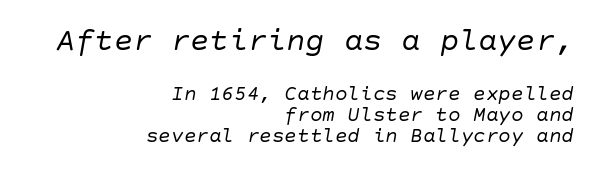
The image shows 32 px regular-weight type, italic (leaning right); set right-aligned, tight line spacing (1.01x), normal letter spacing, not underlined; the first (top) block is 1.52x larger; low stroke contrast and a large x-height.
